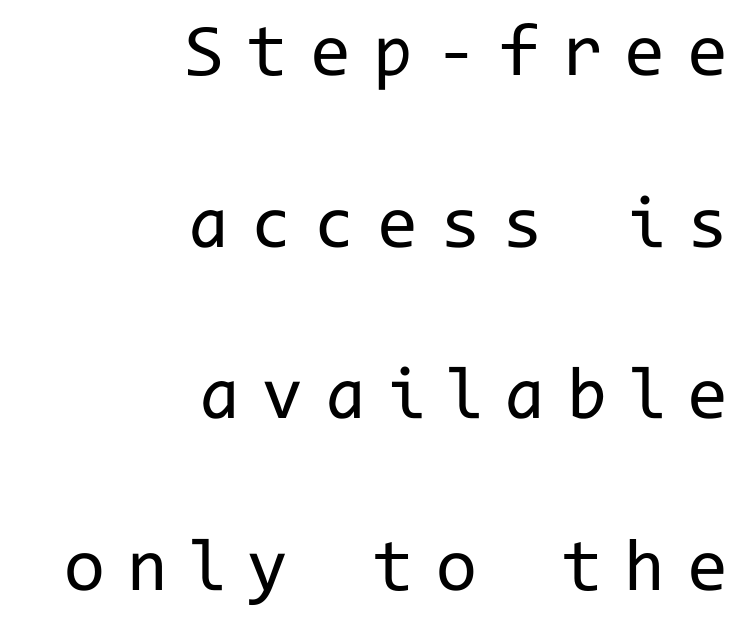
Is this a sans? Yes — the strokes have no serifs. Italic? Not at all — the glyphs are vertical. Baseline-to-baseline distance is far greater than the letter height. Words appear elongated and porous because spacing is wide.
